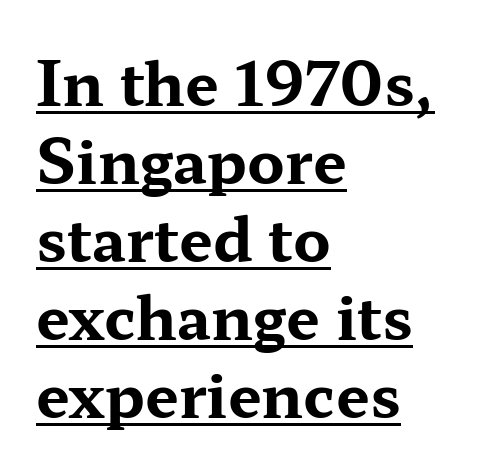
Q: Is the text bold? A: Yes.
Q: Is the text italic (slanted)? A: No, it is upright.
Q: Is the typeface a serif or a sans-serif typeface? A: Serif.
Q: Is the text underlined? A: Yes.
Q: How is the paragraph aligned? A: Left-aligned.
Q: Is the spacing between letters normal or unusually wide? A: Normal.
Q: Is the spacing between lines tight, normal or loose? A: Normal.
Q: Width (condensed, normal, or wide)? A: Wide.
Q: Stroke contrast? A: Medium.
Q: x-height? A: Medium.
Q: Monospaced? A: No.
